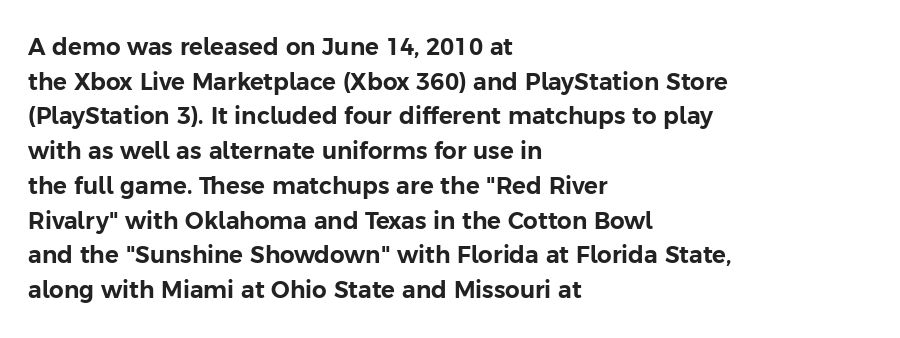
Q: Is the text italic (slanted)? A: No, it is upright.
Q: Is the text underlined? A: No.
Q: How is the paragraph aligned? A: Left-aligned.
Q: Is the spacing between letters normal or unusually wide? A: Normal.
Q: Is the spacing between lines tight, normal or loose? A: Normal.
